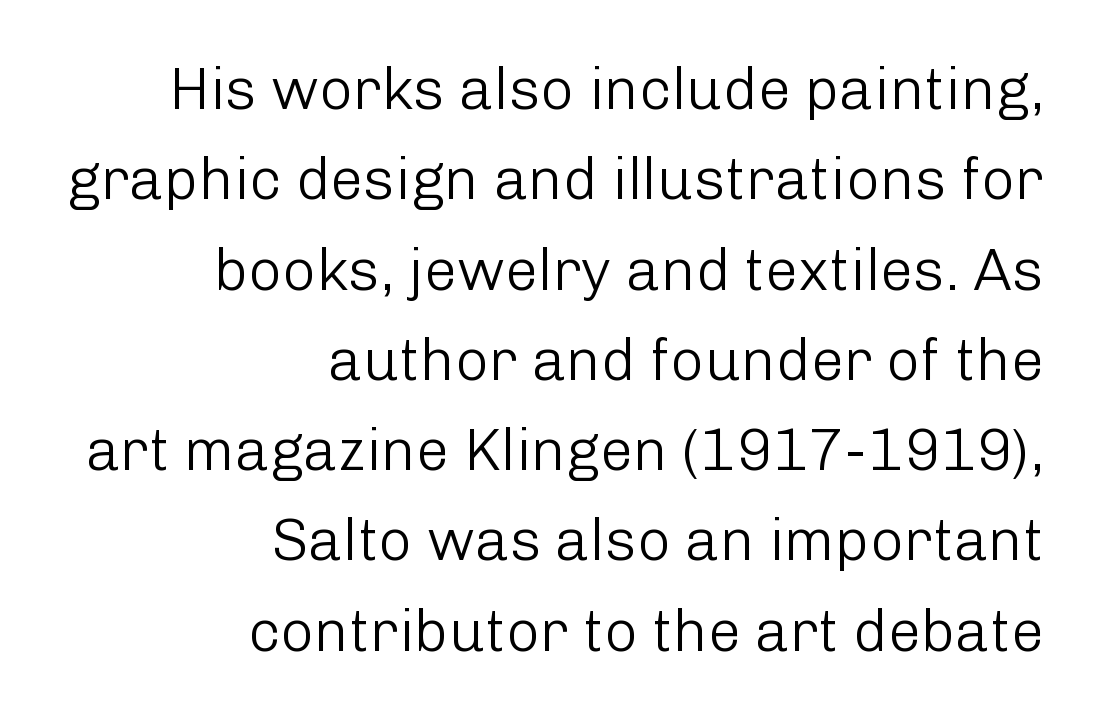
Unlike a traditional serif, this face leaves its strokes unadorned. The rag falls on the left side of this text block. The letters look calm and open, with moderate or lighter stems. The baseline area is clear. Rendered with straight, roman letterforms. A typesetter would call this proportional, since set widths differ per character.
